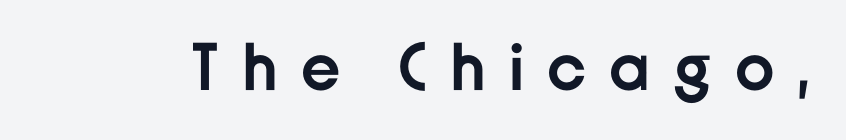
Q: Is the text bold? A: Yes.
Q: Is the text italic (slanted)? A: No, it is upright.
Q: Is the typeface a serif or a sans-serif typeface? A: Sans-serif.
Q: Is the text underlined? A: No.
Q: Is the spacing between letters normal or unusually wide? A: Unusually wide.
Q: Width (condensed, normal, or wide)? A: Normal.
Q: Stroke contrast? A: Low.
Q: x-height? A: Medium.
Q: Monospaced? A: No.
